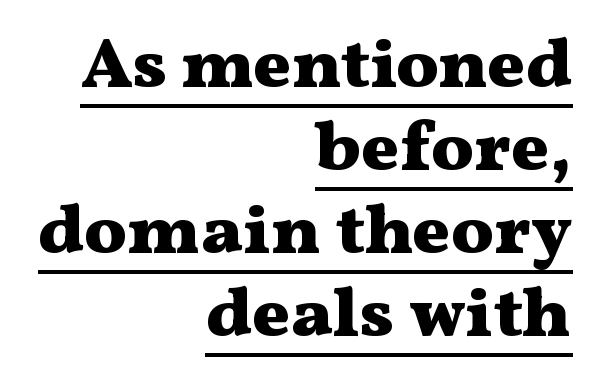
The image shows 71 px heavy, wide serif type, upright; set right-aligned, line spacing 1.17x, normal letter spacing, underlined; medium stroke contrast and a medium x-height.
